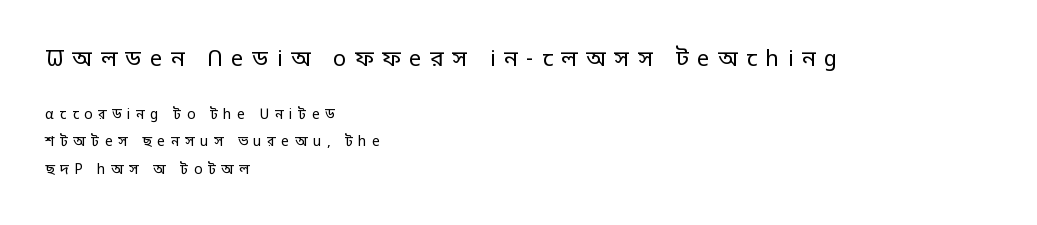
The image shows 22 px text type, upright; set left-aligned, loose line spacing (1.96x), unusually wide letter spacing (+0.39 em), not underlined; the first (top) block is 1.57x larger.
